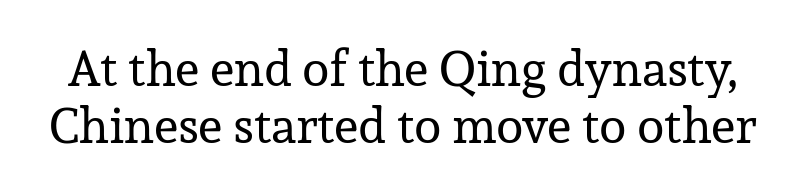
{"serif": "yes", "italic": "no", "bold": "no", "weight": "regular", "width": "normal", "stroke_contrast": "low", "x_height": "medium", "monospaced": "no", "underline": "no", "line_spacing": "tight", "line_spacing_ratio": 1.14, "letter_spacing": "normal", "letter_spacing_em": 0.0, "glyph_px": 50}
